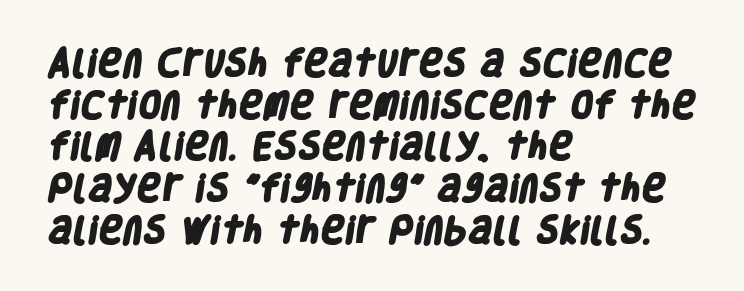
Compared with a centered layout, this one pins lines to the left instead. These lines are rendered in a variable-pitch font. Baseline-to-baseline distance is the conventional proportion of letter height. Type style note: lacks serifs. A full-strength bold gives these letters their thick strokes. Observe the ordinary spacing: letters are neighbours, not strangers.
